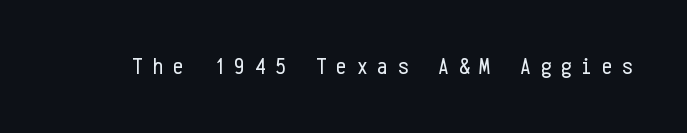
The image shows 24 px text type, upright; set unusually wide letter spacing (+0.4 em), not underlined.
